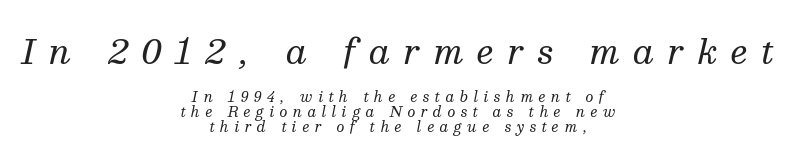
Which margin do the lines hug? Neither — every line sits in the middle. Tall strokes in this sample are angled rather than plumb. One glance says dense: line gaps are narrower than usual. No extra ink here — the face is not bold.
